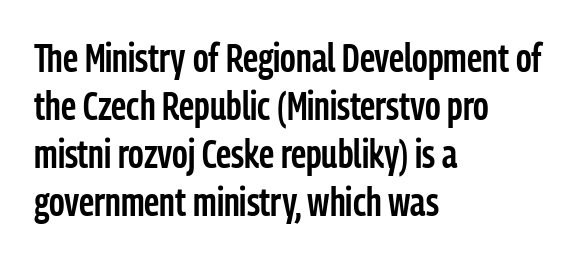
Q: Is the text bold? A: Semi-bold.
Q: Is the text italic (slanted)? A: No, it is upright.
Q: Is the typeface a serif or a sans-serif typeface? A: Sans-serif.
Q: Is the text underlined? A: No.
Q: How is the paragraph aligned? A: Left-aligned.
Q: Is the spacing between letters normal or unusually wide? A: Normal.
Q: Width (condensed, normal, or wide)? A: Condensed.
Q: Stroke contrast? A: Low.
Q: x-height? A: Medium.
Q: Monospaced? A: No.
